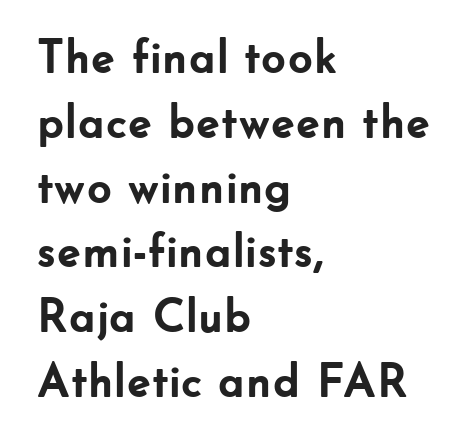
{"serif": "no", "italic": "no", "bold": "yes", "weight": "semibold", "width": "normal", "stroke_contrast": "low", "x_height": "small", "monospaced": "no", "underline": "no", "align": "left", "line_spacing": "normal", "line_spacing_ratio": 1.35, "letter_spacing": "normal", "letter_spacing_em": 0.0, "glyph_px": 48}
